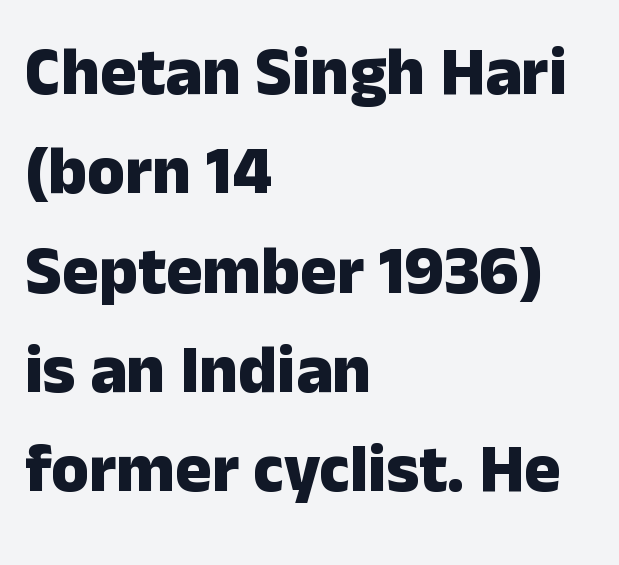
The image shows 68 px heavy sans-serif type, upright; set left-aligned, normal line spacing (1.46x), normal letter spacing, not underlined; low stroke contrast and a medium x-height.
